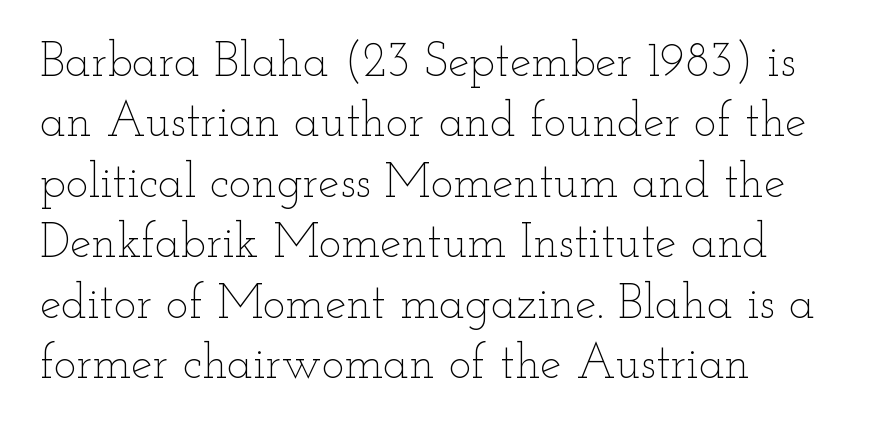
Q: Is the text bold? A: No.
Q: Is the text italic (slanted)? A: No, it is upright.
Q: Is the text underlined? A: No.
Q: How is the paragraph aligned? A: Left-aligned.
Q: Is the spacing between letters normal or unusually wide? A: Normal.
Q: Is the spacing between lines tight, normal or loose? A: Normal.
Q: Width (condensed, normal, or wide)? A: Wide.
Q: Stroke contrast? A: Low.
Q: x-height? A: Small.
Q: Monospaced? A: No.
